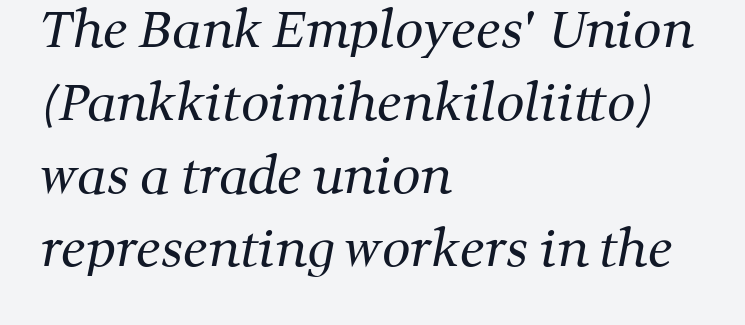
Q: Is the text bold? A: No.
Q: Is the typeface a serif or a sans-serif typeface? A: Serif.
Q: Is the text underlined? A: No.
Q: How is the paragraph aligned? A: Left-aligned.
Q: Is the spacing between letters normal or unusually wide? A: Normal.
Q: Is the spacing between lines tight, normal or loose? A: Normal.
Q: Width (condensed, normal, or wide)? A: Normal.
Q: Stroke contrast? A: Medium.
Q: x-height? A: Medium.
Q: Monospaced? A: No.
